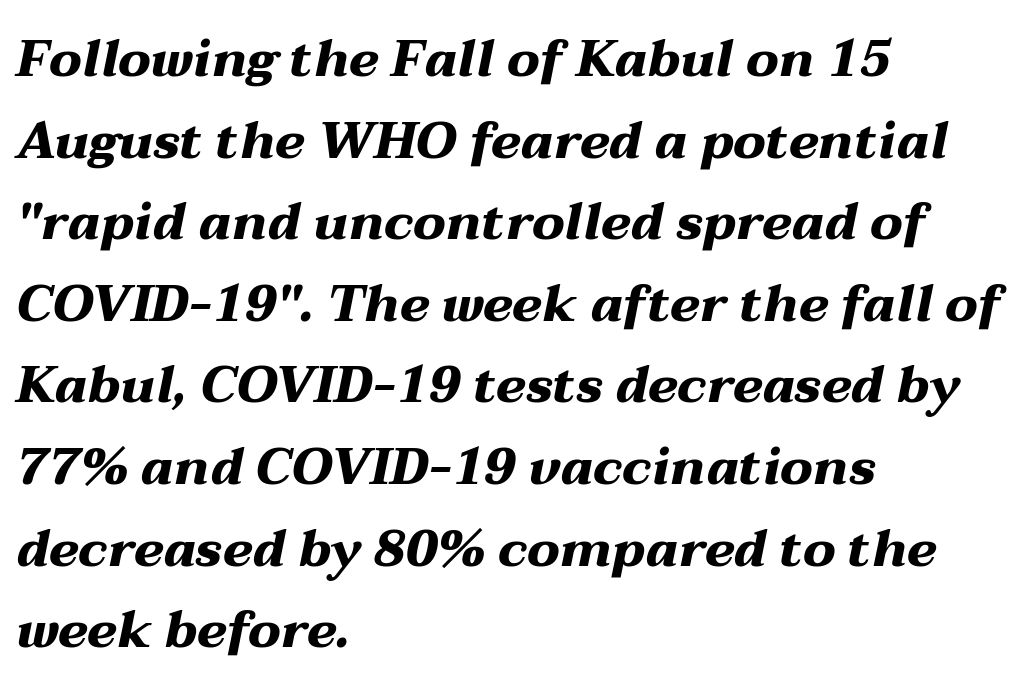
{"italic": "yes", "lean": "right", "slant_degrees": 12, "bold": "yes", "weight": "heavy", "width": "wide", "stroke_contrast": "medium", "x_height": "medium", "monospaced": "no", "underline": "no", "align": "left", "line_spacing": "normal", "line_spacing_ratio": 1.6, "letter_spacing": "normal", "letter_spacing_em": 0.0, "glyph_px": 51}
